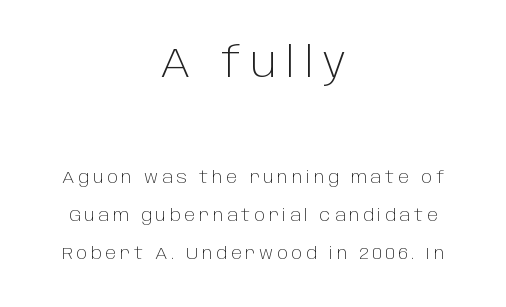
{"serif": "no", "italic": "no", "bold": "no", "weight": "light", "width": "normal", "stroke_contrast": "low", "x_height": "large", "monospaced": "no", "underline": "no", "align": "center", "line_spacing": "loose", "line_spacing_ratio": 2.21, "letter_spacing": "wide", "letter_spacing_em": 0.22, "larger_block": "first", "size_ratio": 2.47, "glyph_px": 42}
